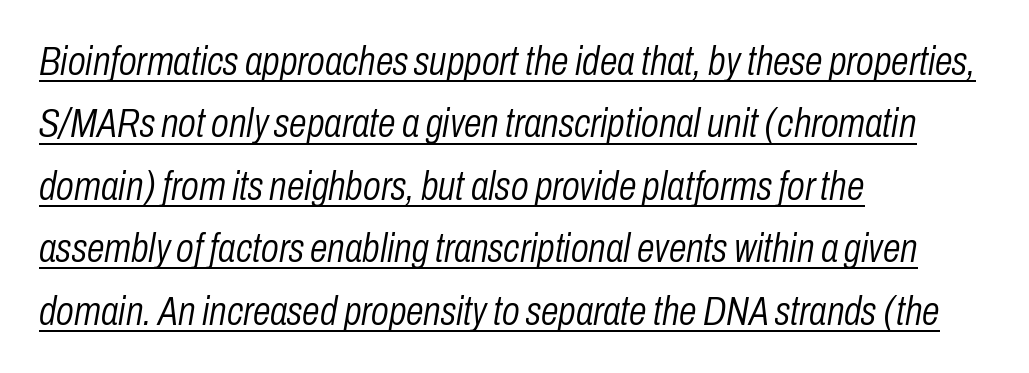
Q: Is the text bold? A: No.
Q: Is the text italic (slanted)? A: Yes, it leans right by about 10 degrees.
Q: Is the text underlined? A: Yes.
Q: How is the paragraph aligned? A: Left-aligned.
Q: Is the spacing between letters normal or unusually wide? A: Normal.
Q: Is the spacing between lines tight, normal or loose? A: Normal.
Q: Width (condensed, normal, or wide)? A: Condensed.
Q: Stroke contrast? A: Low.
Q: x-height? A: Medium.
Q: Monospaced? A: No.
